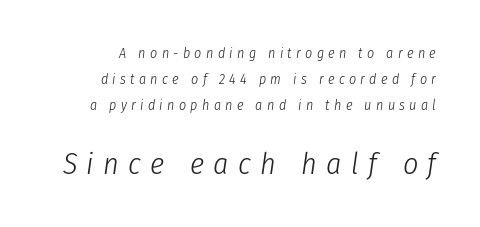
{"italic": "yes", "lean": "right", "slant_degrees": 8, "bold": "no", "weight": "light", "width": "condensed", "stroke_contrast": "low", "x_height": "medium", "monospaced": "no", "underline": "no", "line_spacing_ratio": 1.84, "letter_spacing": "wide", "letter_spacing_em": 0.31, "larger_block": "second", "size_ratio": 2.14, "glyph_px": 30}
